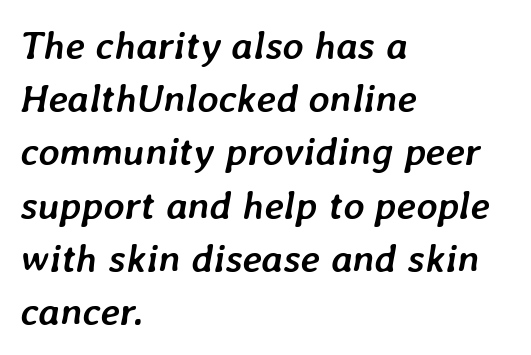
The image shows 40 px semibold type, italic (leaning right); set left-aligned, normal line spacing (1.33x), normal letter spacing, not underlined; low stroke contrast and a medium x-height.
